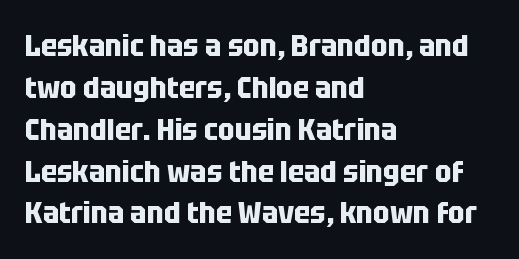
Typographic density is high because the face is bold. Tracking here is standard; glyphs follow each other at the usual distance. The rendering anchors every line to the left-hand side. Posture: vertical. The text was rendered using a sans face with plain stroke endings. Is there much room between lines? A standard amount, neither cramped nor airy.
